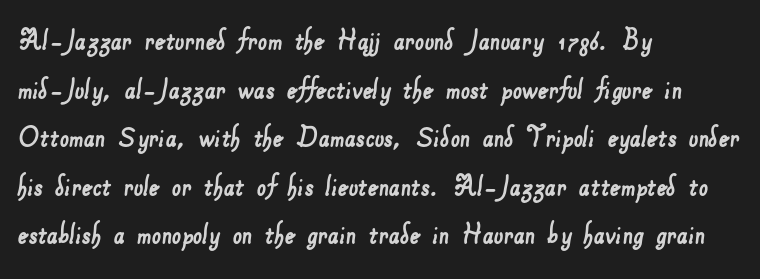
Tracking here is standard; glyphs follow each other at the usual distance. The passage shown is typeset with a sans-serif family. Proportional: the letters do not fall into vertical columns. The foot of each line stays bare and open. All the whitespace from short lines collects on the right.
